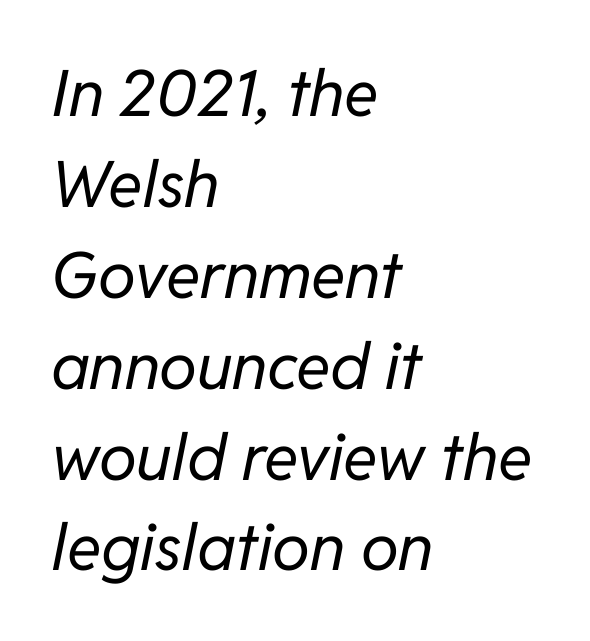
Q: Is the text bold? A: No.
Q: Is the text italic (slanted)? A: Yes, it leans right by about 11 degrees.
Q: Is the text underlined? A: No.
Q: How is the paragraph aligned? A: Left-aligned.
Q: Is the spacing between letters normal or unusually wide? A: Normal.
Q: Is the spacing between lines tight, normal or loose? A: Normal.
Q: Width (condensed, normal, or wide)? A: Normal.
Q: Stroke contrast? A: Low.
Q: x-height? A: Medium.
Q: Monospaced? A: No.
